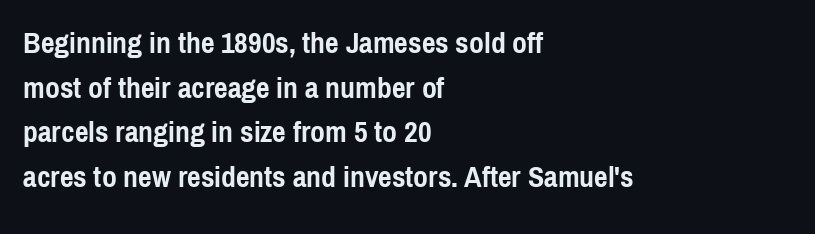
Q: Is the text bold? A: Yes.
Q: Is the text italic (slanted)? A: No, it is upright.
Q: Is the typeface a serif or a sans-serif typeface? A: Sans-serif.
Q: Is the text underlined? A: No.
Q: How is the paragraph aligned? A: Left-aligned.
Q: Is the spacing between letters normal or unusually wide? A: Normal.
Q: Is the spacing between lines tight, normal or loose? A: Normal.
Q: Width (condensed, normal, or wide)? A: Condensed.
Q: x-height? A: Medium.
Q: Monospaced? A: No.
